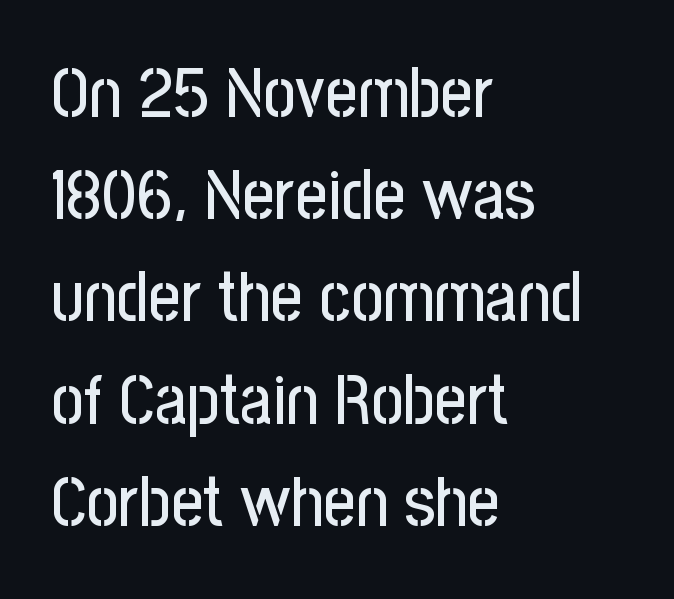
Q: Is the text italic (slanted)? A: No, it is upright.
Q: Is the typeface a serif or a sans-serif typeface? A: Sans-serif.
Q: Is the text underlined? A: No.
Q: How is the paragraph aligned? A: Left-aligned.
Q: Is the spacing between letters normal or unusually wide? A: Normal.
Q: Is the spacing between lines tight, normal or loose? A: Normal.
Q: Width (condensed, normal, or wide)? A: Condensed.
Q: Stroke contrast? A: Low.
Q: x-height? A: Medium.
Q: Monospaced? A: No.
